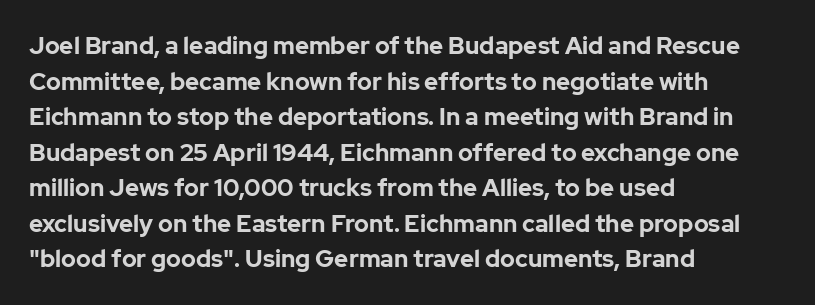
Q: Is the text bold? A: Yes.
Q: Is the text italic (slanted)? A: No, it is upright.
Q: Is the text underlined? A: No.
Q: How is the paragraph aligned? A: Left-aligned.
Q: Is the spacing between letters normal or unusually wide? A: Normal.
Q: Is the spacing between lines tight, normal or loose? A: Normal.
